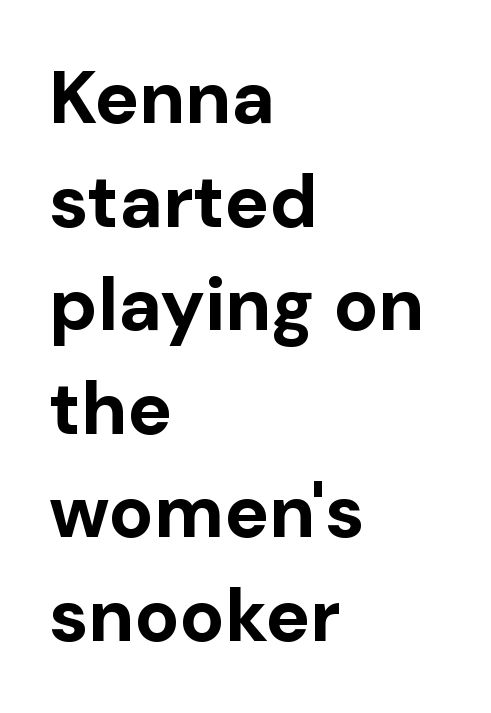
Inter-character spacing is left at the font's built-in metrics. The glyphs have the mass of a bold cut. The glyphs are unaccompanied by any horizontal stroke below them. Style check: upright. Classification — sans serif. Horizontally, the lines are justified to the leading edge only.
